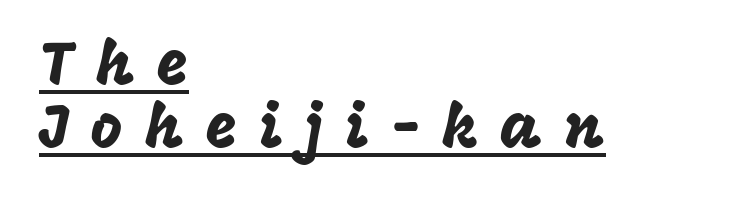
The image shows 61 px sans-serif type; set left-aligned, tight line spacing (1.03x), unusually wide letter spacing (+0.36 em), underlined; low stroke contrast and a large x-height.
